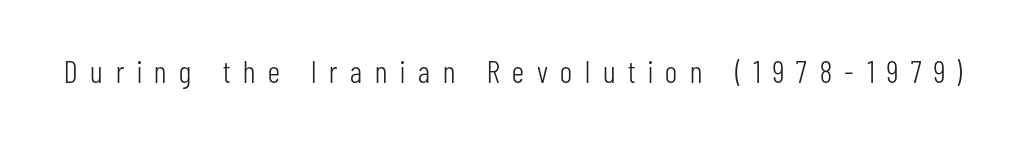
Q: Is the text bold? A: No.
Q: Is the text italic (slanted)? A: No, it is upright.
Q: Is the typeface a serif or a sans-serif typeface? A: Sans-serif.
Q: Is the text underlined? A: No.
Q: Is the spacing between letters normal or unusually wide? A: Unusually wide.
Q: Width (condensed, normal, or wide)? A: Condensed.
Q: Stroke contrast? A: Low.
Q: x-height? A: Medium.
Q: Monospaced? A: No.
